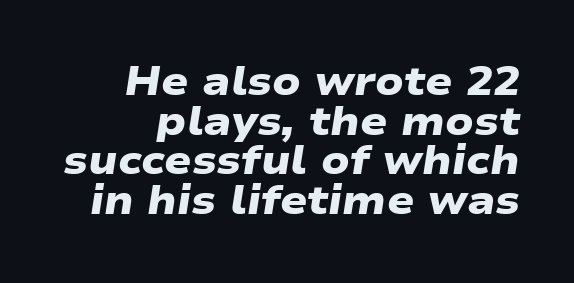
Letter spacing: default. Line spacing here is tight. The typesetting leans heavy: a genuine bold. These lines are rendered in a variable-pitch font. Unlike a traditional serif, this face leaves its strokes unadorned. A clean baseline with only descenders dipping below it.
